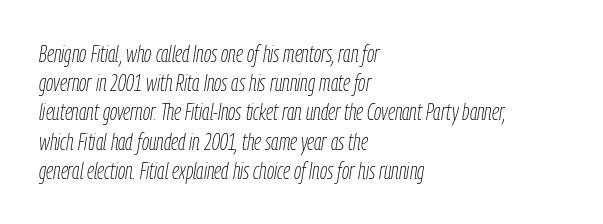
Line starts are locked; line ends wander. Letters rest on an invisible, unmarked baseline. Between one letter and the next there's only the usual sliver of space. The letters are slanted; this is an italic face. Leading matches the norm, producing a regular column.
